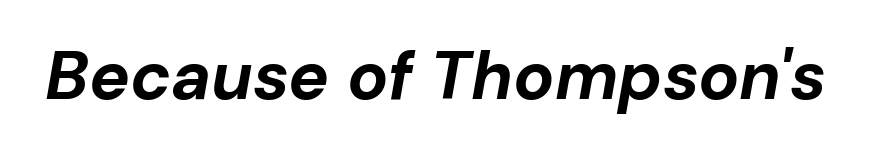
The space beneath each line is pristine and unruled. Italic: yes, the glyphs are oblique. A typesetter would call this proportional, since set widths differ per character. In terms of letterspacing, this is plain default setting. Stroke thickness is high; the sample reads as a true bold.
